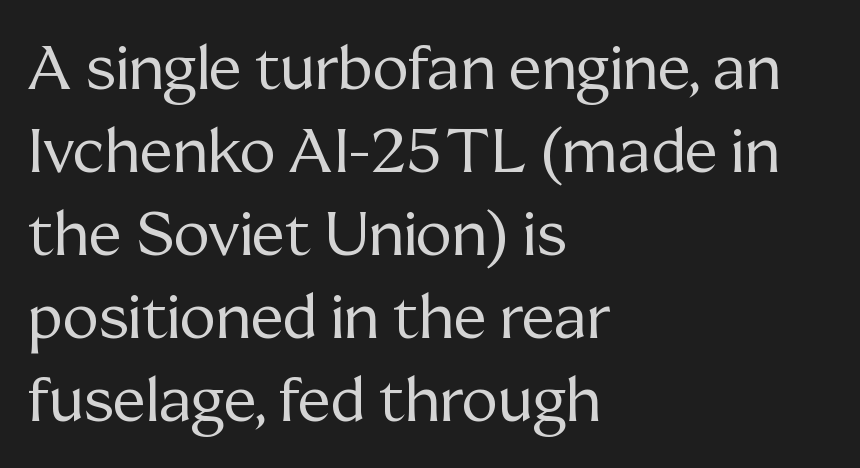
Q: Is the text bold? A: No.
Q: Is the text italic (slanted)? A: No, it is upright.
Q: Is the typeface a serif or a sans-serif typeface? A: Serif.
Q: Is the text underlined? A: No.
Q: How is the paragraph aligned? A: Left-aligned.
Q: Is the spacing between letters normal or unusually wide? A: Normal.
Q: Is the spacing between lines tight, normal or loose? A: Normal.
Q: Width (condensed, normal, or wide)? A: Normal.
Q: Stroke contrast? A: Medium.
Q: x-height? A: Medium.
Q: Monospaced? A: No.
